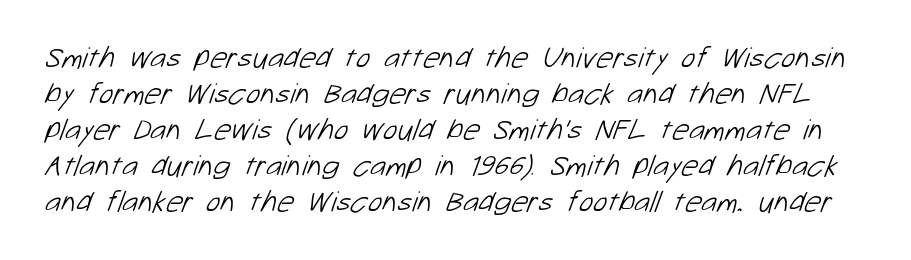
Q: Is the text bold? A: No.
Q: Is the typeface a serif or a sans-serif typeface? A: Sans-serif.
Q: Is the text underlined? A: No.
Q: Is the spacing between letters normal or unusually wide? A: Normal.
Q: Width (condensed, normal, or wide)? A: Normal.
Q: Stroke contrast? A: Low.
Q: x-height? A: Medium.
Q: Monospaced? A: No.
